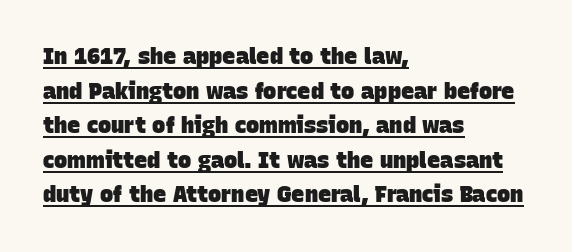
{"bold": "yes", "underline": "yes", "align": "left", "line_spacing": "normal", "line_spacing_ratio": 1.57, "letter_spacing": "normal", "letter_spacing_em": 0.0, "glyph_px": 22}
